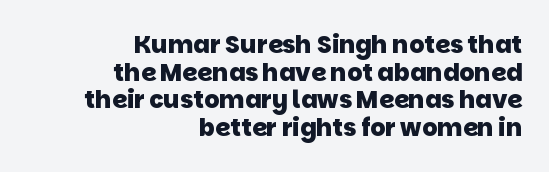
{"bold": "yes", "underline": "no", "align": "right", "line_spacing": "tight", "line_spacing_ratio": 1.15, "letter_spacing": "normal", "letter_spacing_em": 0.0, "glyph_px": 24}
